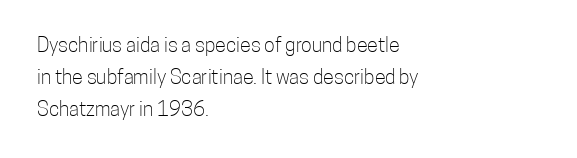
Caption: standard tracking, unaltered. The line-height multiplier appears to be the usual default. Type without underlining. This sample uses an upright cut, with every glyph sitting square on the baseline. This rendering uses left alignment, leaving the right contour irregular. The characters are drawn with everyday or finer stroke widths.
